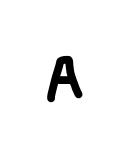
The image shows 64 px semibold, condensed sans-serif type, upright; set unusually wide letter spacing (+0.24 em), not underlined; low stroke contrast and a medium x-height.
